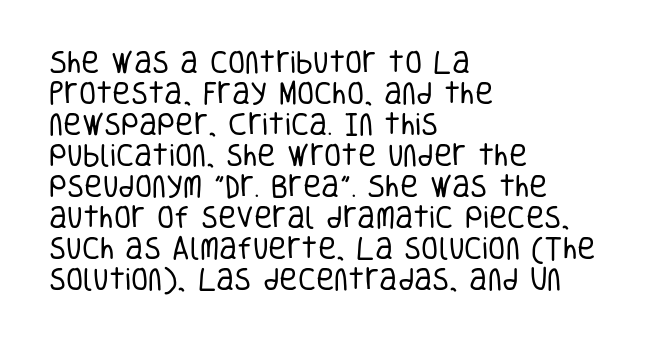
{"italic": "no", "bold": "no", "underline": "no", "align": "left", "line_spacing_ratio": 1.24, "letter_spacing": "normal", "letter_spacing_em": 0.0, "glyph_px": 25}
